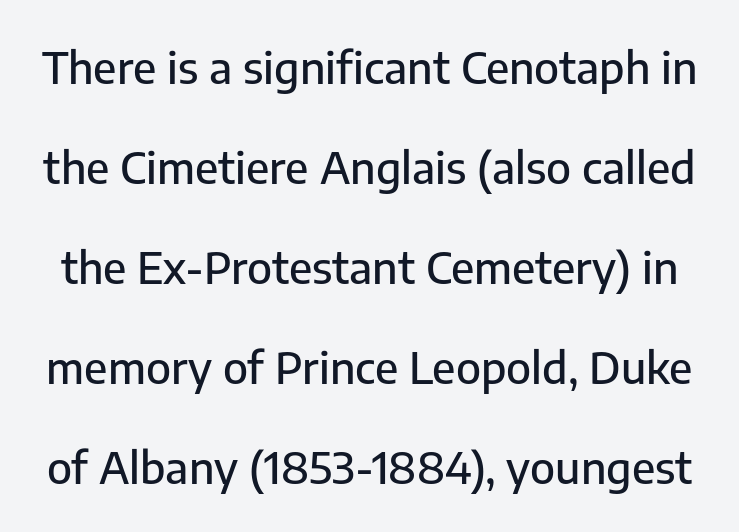
The rendering keeps characters at their native spacing. Varying glyph widths throughout — classic text-font behaviour. The zone under the glyphs is completely vacant. Nothing sits at the stroke ends, so this counts as sans-serif.
